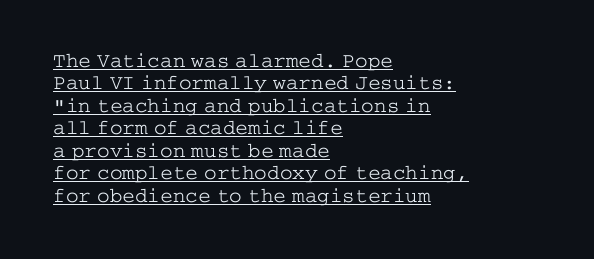
Is the letter spacing exaggerated? No — it looks like the ordinary default. Does the copy run flush right? No — it runs flush left. The glyphs are accompanied by a horizontal stroke just below them. Stem width sits at or under what a default text font uses.
